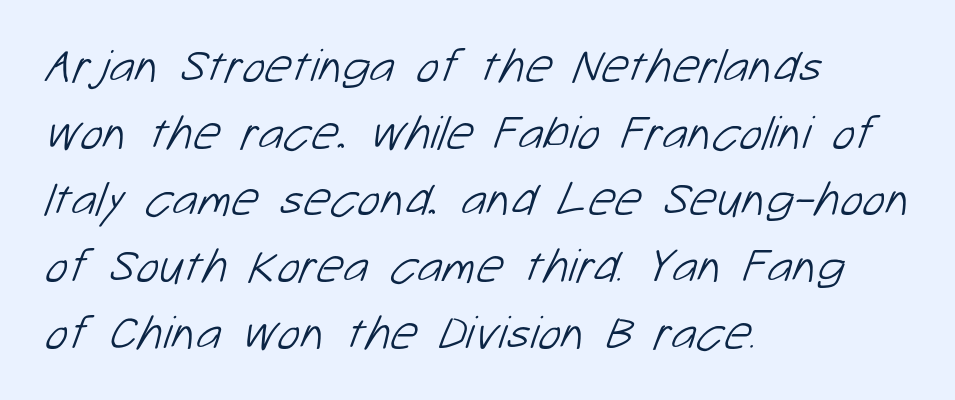
Q: Is the text bold? A: No.
Q: Is the typeface a serif or a sans-serif typeface? A: Sans-serif.
Q: Is the text underlined? A: No.
Q: How is the paragraph aligned? A: Left-aligned.
Q: Is the spacing between letters normal or unusually wide? A: Normal.
Q: Is the spacing between lines tight, normal or loose? A: Normal.
Q: Width (condensed, normal, or wide)? A: Normal.
Q: Stroke contrast? A: Low.
Q: x-height? A: Medium.
Q: Monospaced? A: No.
